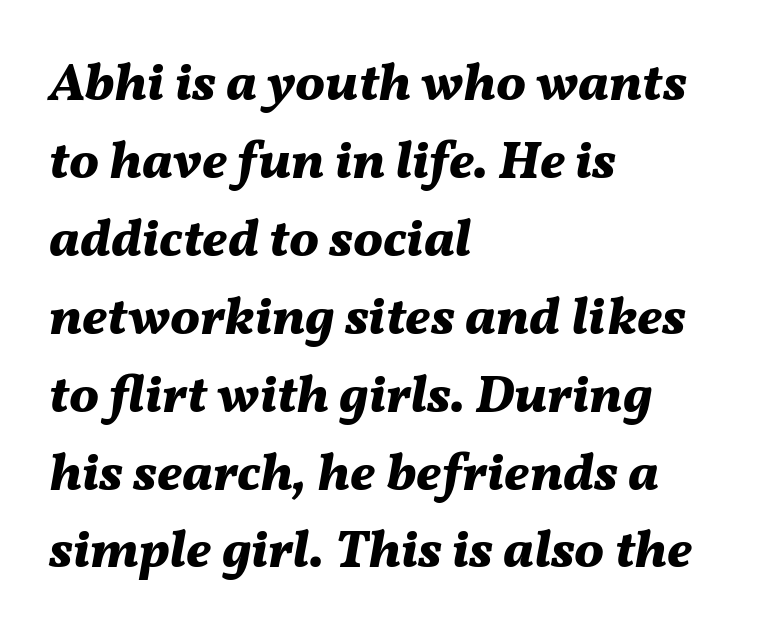
Q: Is the text bold? A: Yes.
Q: Is the text italic (slanted)? A: Yes, it leans right by about 11 degrees.
Q: Is the text underlined? A: No.
Q: How is the paragraph aligned? A: Left-aligned.
Q: Is the spacing between letters normal or unusually wide? A: Normal.
Q: Is the spacing between lines tight, normal or loose? A: Normal.
Q: Width (condensed, normal, or wide)? A: Normal.
Q: Stroke contrast? A: Medium.
Q: x-height? A: Medium.
Q: Monospaced? A: No.
